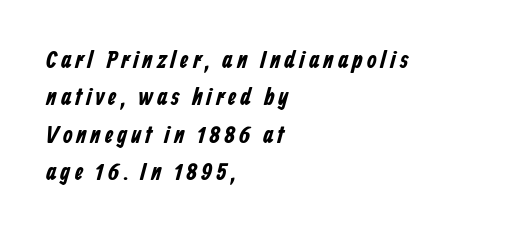
{"underline": "no", "align": "left", "line_spacing": "normal", "line_spacing_ratio": 1.5, "glyph_px": 25}
